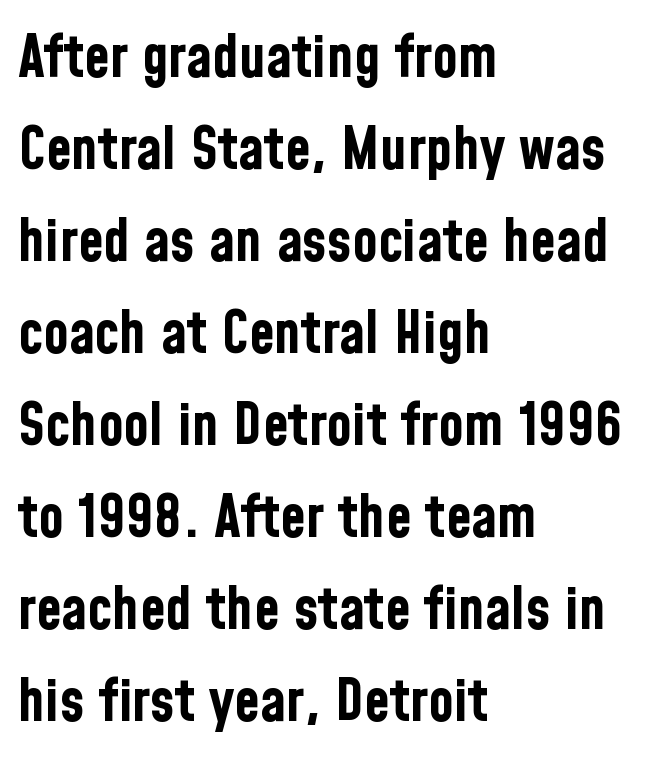
Type style note: lacks serifs. Is the block centered? No — it sits flush against the left margin. In terms of letterspacing, this is plain default setting. The rendering uses natural spacing where letterforms have individual widths.
